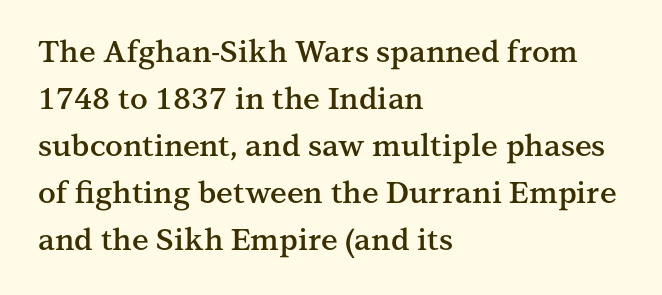
You could not count columns in this text — the font is proportionally spaced. The letters sit at their default tracking, neither squeezed nor spread. A roman cut, with each character standing at attention. Evenly set lines give the paragraph a standard silhouette. Clear beneath every line of the passage.
